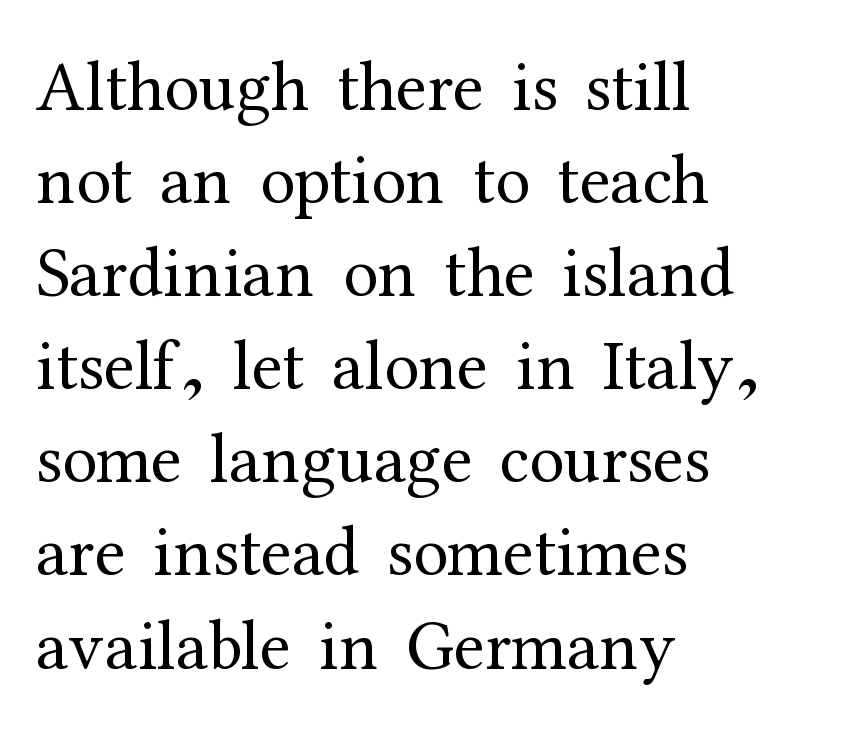
Q: Is the text bold? A: No.
Q: Is the text italic (slanted)? A: No, it is upright.
Q: Is the typeface a serif or a sans-serif typeface? A: Serif.
Q: Is the text underlined? A: No.
Q: How is the paragraph aligned? A: Left-aligned.
Q: Is the spacing between letters normal or unusually wide? A: Normal.
Q: Is the spacing between lines tight, normal or loose? A: Normal.
Q: Width (condensed, normal, or wide)? A: Normal.
Q: Stroke contrast? A: Medium.
Q: x-height? A: Medium.
Q: Monospaced? A: No.
